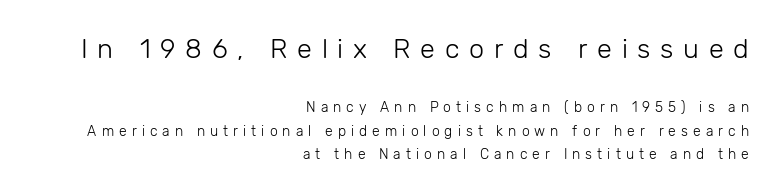
Q: Is the text bold? A: No.
Q: Is the text italic (slanted)? A: No, it is upright.
Q: Is the text underlined? A: No.
Q: How is the paragraph aligned? A: Right-aligned.
Q: Is the spacing between letters normal or unusually wide? A: Unusually wide.
Q: Is the spacing between lines tight, normal or loose? A: Normal.
Q: Which block of text is set in a larger size, the first (top) or the second (bottom)? A: The first (top) one.
